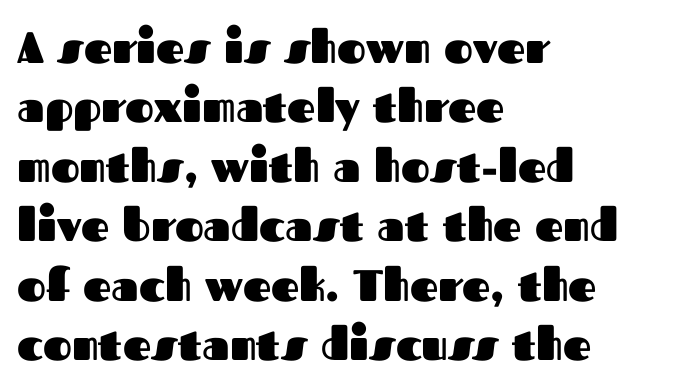
Q: Is the text bold? A: Yes.
Q: Is the text italic (slanted)? A: No, it is upright.
Q: Is the typeface a serif or a sans-serif typeface? A: Sans-serif.
Q: Is the text underlined? A: No.
Q: How is the paragraph aligned? A: Left-aligned.
Q: Is the spacing between letters normal or unusually wide? A: Normal.
Q: Is the spacing between lines tight, normal or loose? A: Normal.
Q: Width (condensed, normal, or wide)? A: Normal.
Q: Stroke contrast? A: Medium.
Q: x-height? A: Medium.
Q: Monospaced? A: No.
